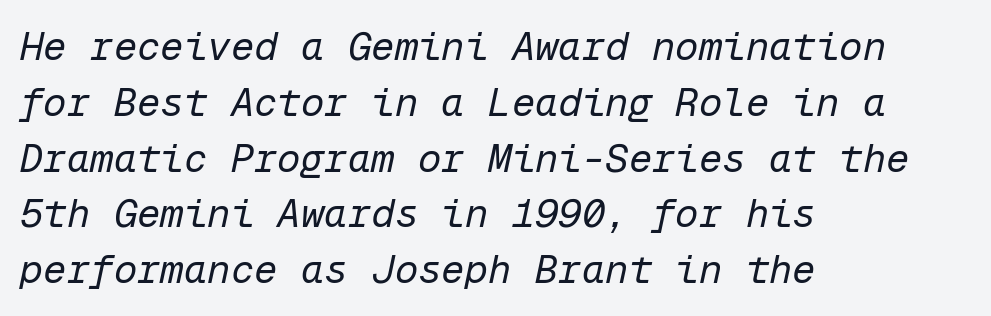
Q: Is the text bold? A: No.
Q: Is the text italic (slanted)? A: Yes, it leans right by about 12 degrees.
Q: Is the text underlined? A: No.
Q: How is the paragraph aligned? A: Left-aligned.
Q: Is the spacing between letters normal or unusually wide? A: Normal.
Q: Is the spacing between lines tight, normal or loose? A: Normal.
Q: Width (condensed, normal, or wide)? A: Normal.
Q: Stroke contrast? A: Low.
Q: x-height? A: Medium.
Q: Monospaced? A: Yes.
